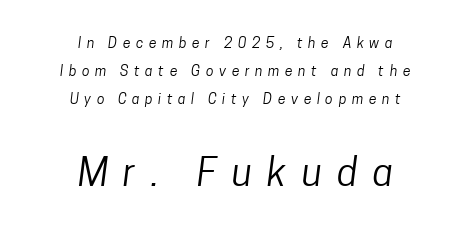
The image shows 38 px regular-weight, condensed sans-serif type; set centered, loose line spacing (2.0x), unusually wide letter spacing (+0.4 em), not underlined; the second (bottom) block is 2.71x larger; low stroke contrast and a medium x-height.
